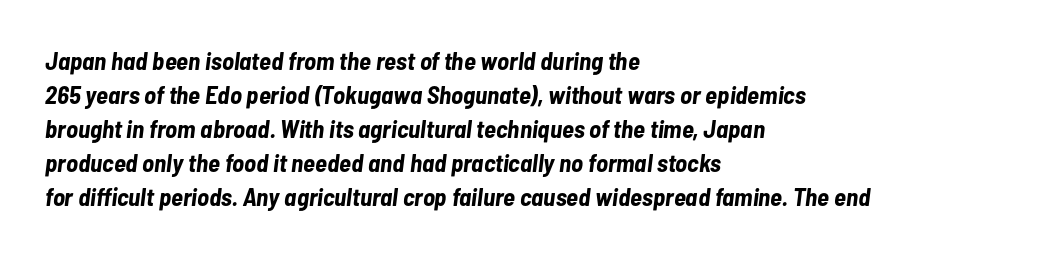
How are the letters spaced? Ordinarily, with no added tracking. Check the space under the baseline: it is left empty. The space between consecutive lines is moderate. The characters look thick and weighty, a clear bold.
